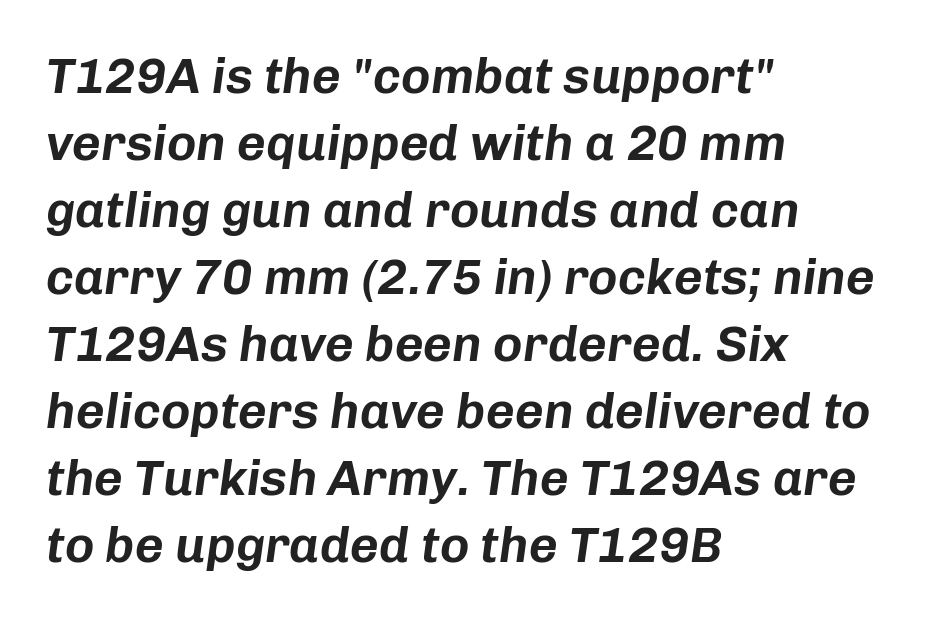
Q: Is the text italic (slanted)? A: Yes, it leans right by about 8 degrees.
Q: Is the text underlined? A: No.
Q: How is the paragraph aligned? A: Left-aligned.
Q: Is the spacing between letters normal or unusually wide? A: Normal.
Q: Is the spacing between lines tight, normal or loose? A: Normal.
Q: Width (condensed, normal, or wide)? A: Normal.
Q: Stroke contrast? A: Low.
Q: x-height? A: Medium.
Q: Monospaced? A: No.
